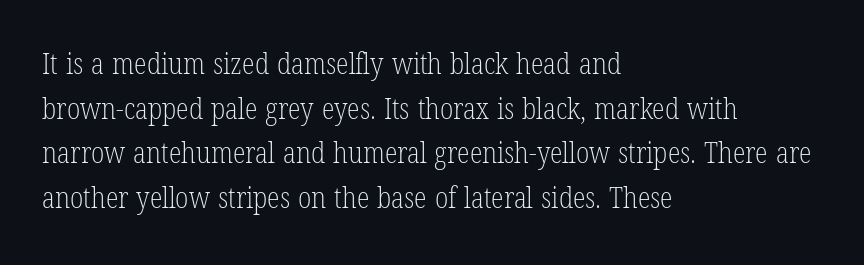
The image shows 29 px light, condensed serif type, upright; set left-aligned, normal line spacing (1.54x), normal letter spacing, not underlined; low stroke contrast and a medium x-height.
